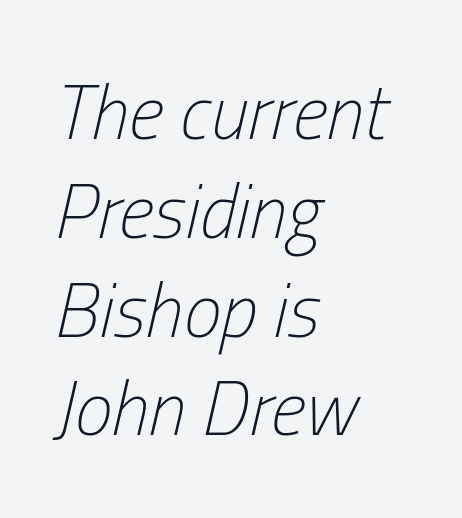
The image shows 76 px light, condensed type, italic (leaning right); set left-aligned, normal line spacing (1.3x), normal letter spacing, not underlined; low stroke contrast and a medium x-height.
